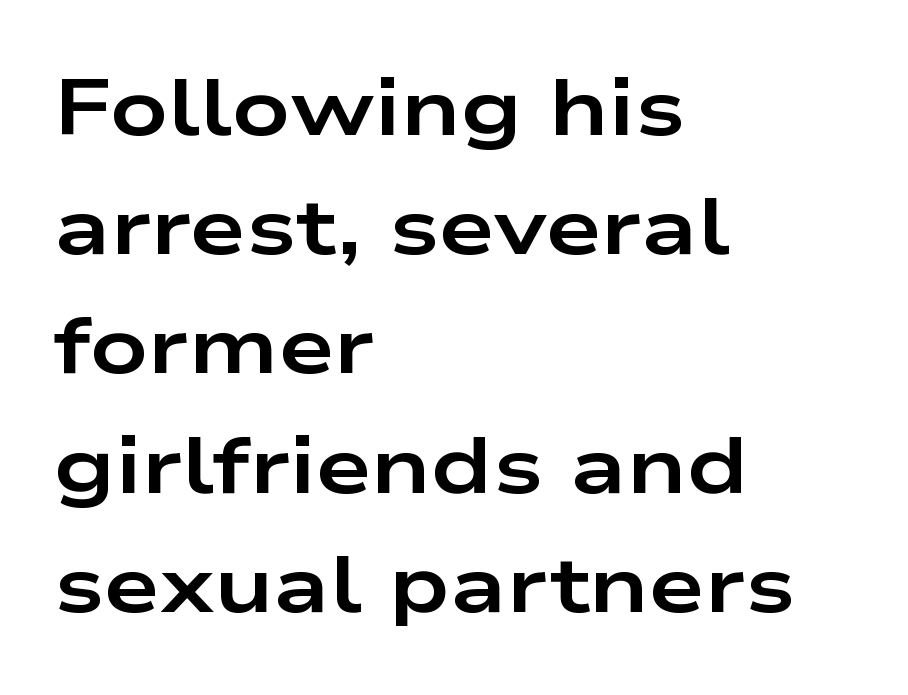
{"serif": "no", "italic": "no", "bold": "yes", "weight": "bold", "width": "wide", "stroke_contrast": "low", "x_height": "medium", "monospaced": "no", "underline": "no", "align": "left", "line_spacing": "normal", "line_spacing_ratio": 1.49, "letter_spacing": "normal", "letter_spacing_em": 0.0, "glyph_px": 80}
